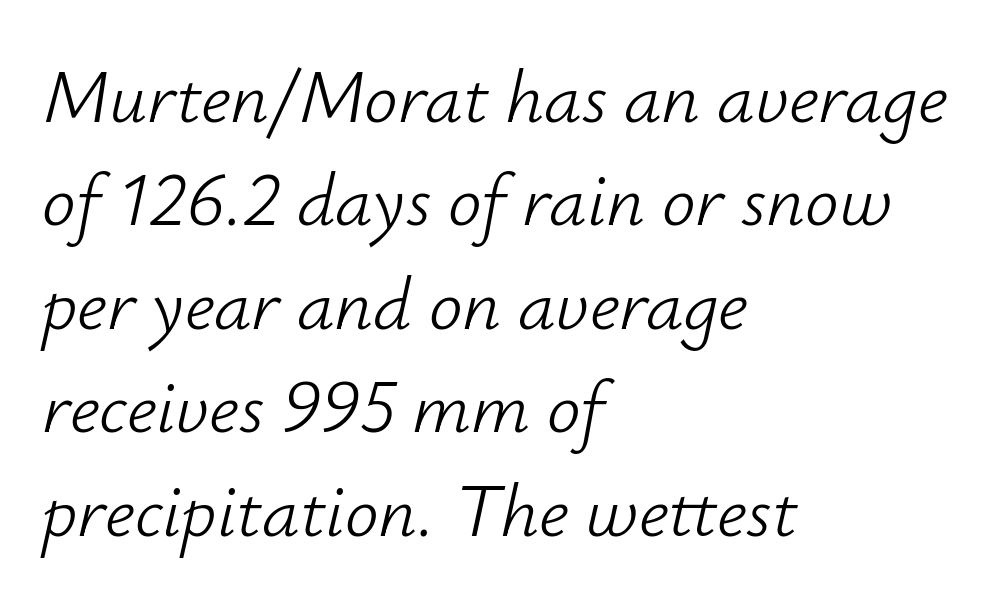
The weight tops out at a normal text grade. Notice how the passage keeps a crisp vertical edge on the left only. Nobody touched the tracking dial on this one. Anything drawn beneath the words? Only blank space. These lines are rendered in a variable-pitch font. Rendered with sloped, italic letterforms.
